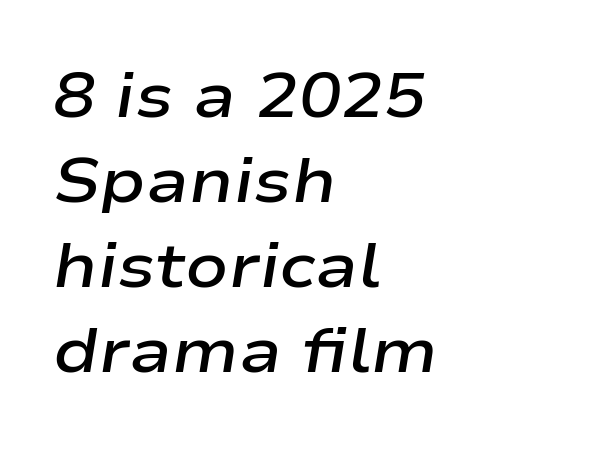
{"italic": "yes", "lean": "right", "slant_degrees": 9, "bold": "semi", "weight": "semibold", "width": "wide", "stroke_contrast": "low", "x_height": "medium", "monospaced": "no", "underline": "no", "align": "left", "line_spacing": "normal", "line_spacing_ratio": 1.35, "letter_spacing": "normal", "letter_spacing_em": 0.0, "glyph_px": 63}
